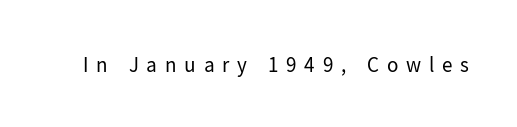
Look at the tracking — it's clearly loosened, letters drifting apart. Unlike italic type, these characters show no tilt at all. A quiet, ordinary-to-light weight characterises the typeface. This rendering features lettering with no underline.
